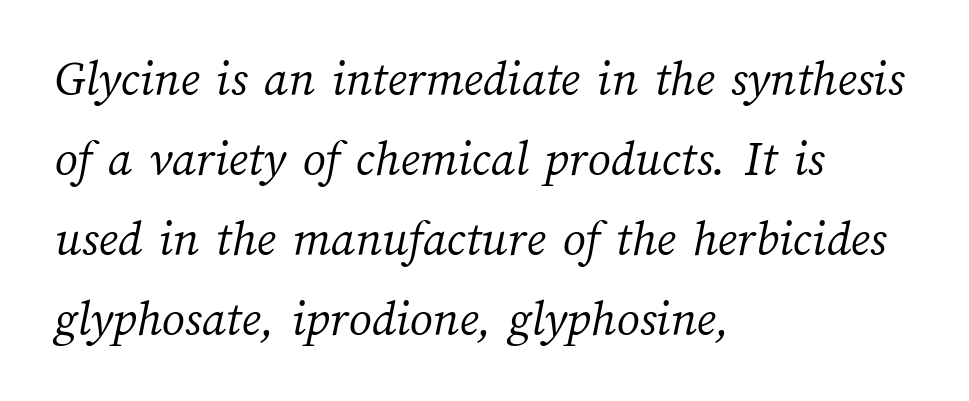
A typesetter would call this zero additional tracking. This sample has the flowing, uneven cadence of proportional lettering. The vertical gap from one line to the next is medium. If you drew a ruler down the left edge, every line would touch it. Only glyphs here, with clear space below each row. Weight: regular or lighter.
